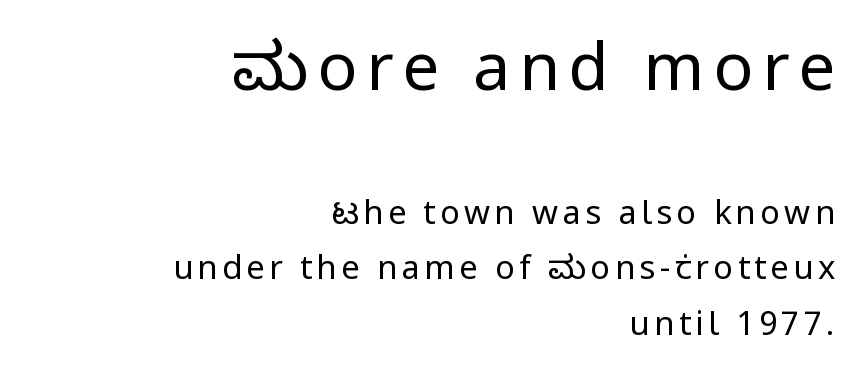
Leading: standard. Note: larger setting up top, smaller setting below. Every stem runs plumb, perpendicular to the baseline. The strip under each line holds only bare page. Is the block centered? No — it sits flush against the right margin. Weight class: somewhere from thin through regular.
